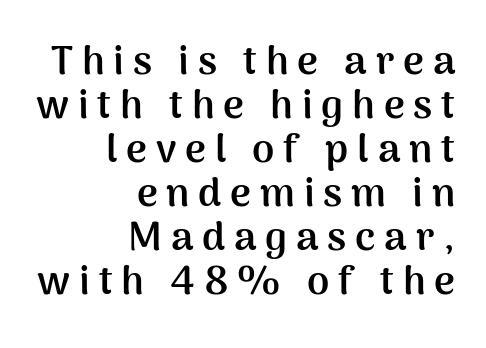
Q: Is the text bold? A: Yes.
Q: Is the text italic (slanted)? A: No, it is upright.
Q: Is the typeface a serif or a sans-serif typeface? A: Sans-serif.
Q: Is the text underlined? A: No.
Q: How is the paragraph aligned? A: Right-aligned.
Q: Is the spacing between letters normal or unusually wide? A: Unusually wide.
Q: Is the spacing between lines tight, normal or loose? A: Tight.
Q: Width (condensed, normal, or wide)? A: Normal.
Q: Stroke contrast? A: Medium.
Q: x-height? A: Medium.
Q: Monospaced? A: No.
